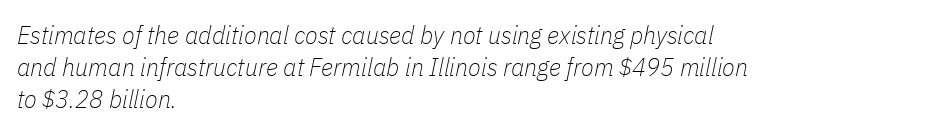
Think standard paragraph weight, or any step lighter than that. Short and long lines alike share a common starting point at left. You could call the tracking neutral — neither tight nor loose. Quick note: underline off.
